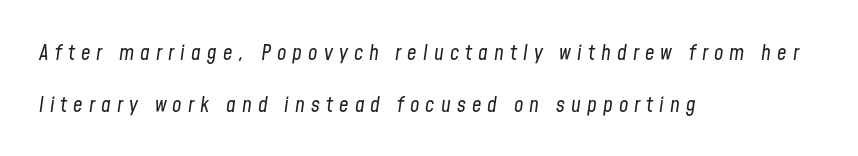
{"italic": "yes", "lean": "right", "slant_degrees": 8, "bold": "no", "underline": "no", "align": "left", "line_spacing": "loose", "line_spacing_ratio": 2.47, "letter_spacing": "wide", "letter_spacing_em": 0.29, "glyph_px": 21}
